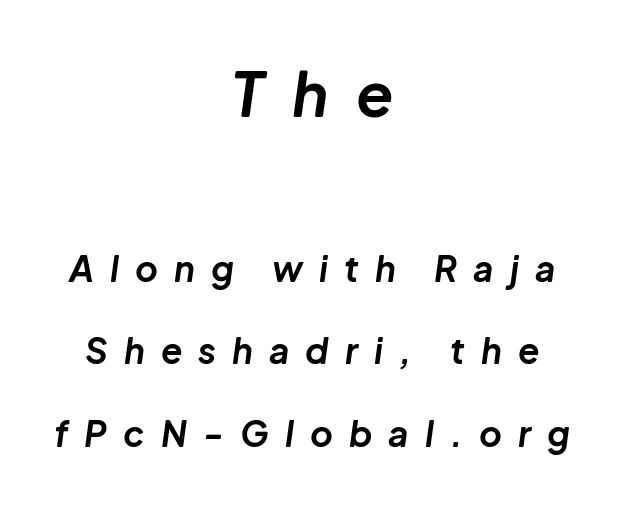
Q: Is the text bold? A: Yes.
Q: Is the text italic (slanted)? A: Yes, it leans right by about 8 degrees.
Q: Is the text underlined? A: No.
Q: How is the paragraph aligned? A: Centered.
Q: Is the spacing between letters normal or unusually wide? A: Unusually wide.
Q: Is the spacing between lines tight, normal or loose? A: Loose.
Q: Which block of text is set in a larger size, the first (top) or the second (bottom)? A: The first (top) one.
Q: Width (condensed, normal, or wide)? A: Normal.
Q: Stroke contrast? A: Low.
Q: x-height? A: Medium.
Q: Monospaced? A: No.
